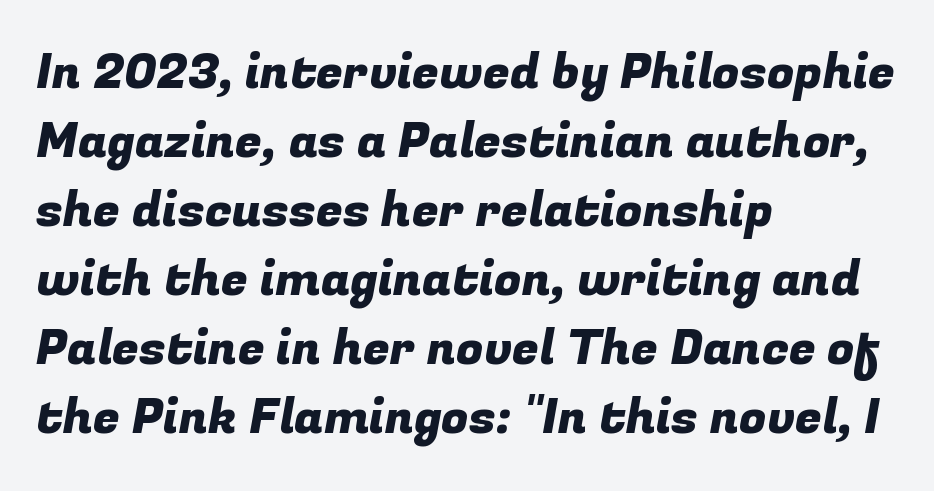
{"serif": "no", "width": "normal", "stroke_contrast": "low", "x_height": "medium", "monospaced": "no", "underline": "no", "align": "left", "line_spacing": "normal", "line_spacing_ratio": 1.41, "letter_spacing": "normal", "letter_spacing_em": 0.0, "glyph_px": 49}
